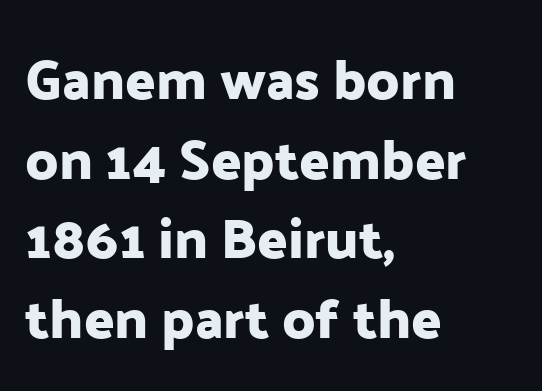
Q: Is the text italic (slanted)? A: No, it is upright.
Q: Is the typeface a serif or a sans-serif typeface? A: Sans-serif.
Q: Is the text underlined? A: No.
Q: How is the paragraph aligned? A: Left-aligned.
Q: Is the spacing between letters normal or unusually wide? A: Normal.
Q: Is the spacing between lines tight, normal or loose? A: Normal.
Q: Width (condensed, normal, or wide)? A: Normal.
Q: Stroke contrast? A: Low.
Q: x-height? A: Medium.
Q: Monospaced? A: No.
